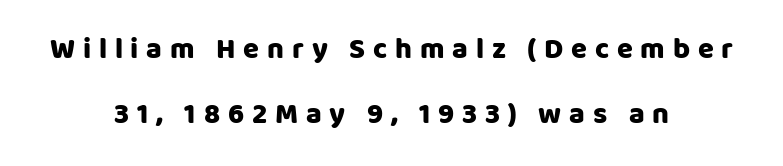
{"serif": "no", "italic": "no", "width": "normal", "stroke_contrast": "low", "x_height": "large", "monospaced": "no", "underline": "no", "align": "center", "line_spacing": "loose", "line_spacing_ratio": 2.24, "letter_spacing": "wide", "letter_spacing_em": 0.27, "glyph_px": 29}
